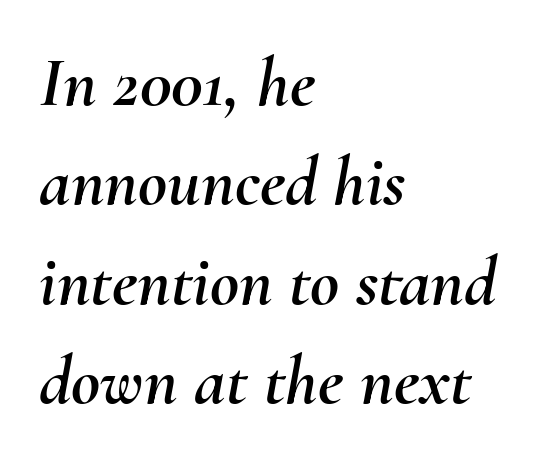
The rendering applies a slant to the glyphs. This sample is left-justified, so line endings fall wherever the words run out. The face used here is proportionally spaced, like ordinary book or web type. The face used here is rendered with its standard letterfit.
